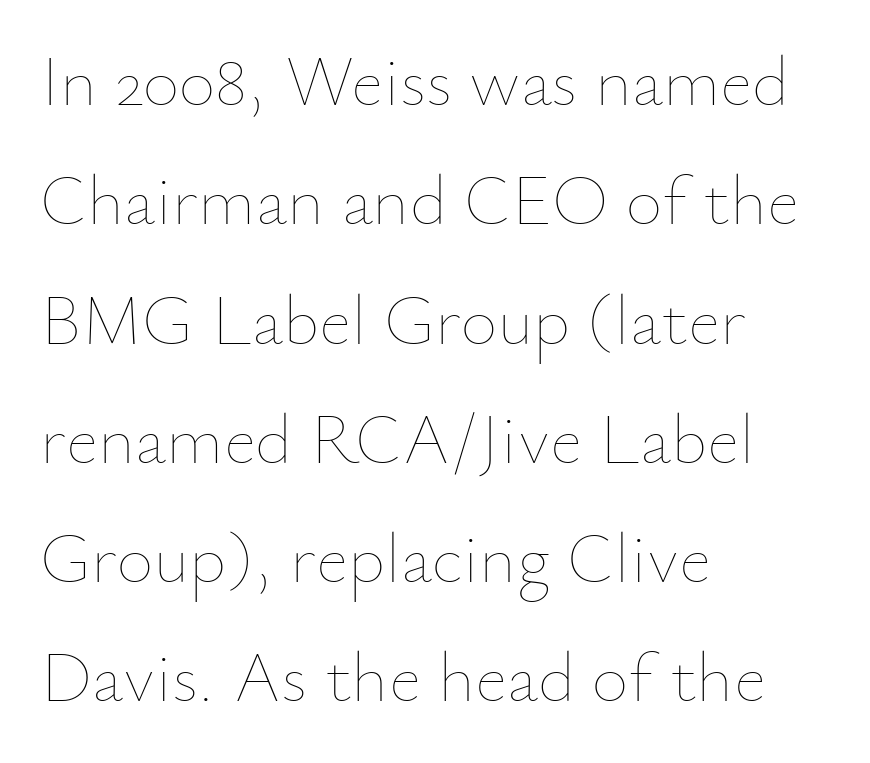
The lettering holds an erect, upright posture throughout. Quick note: underline off. Heft: none added — not bold. A typesetter would call this proportional, since set widths differ per character.
